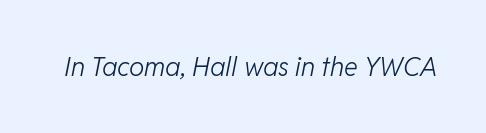
Q: Is the text bold? A: No.
Q: Is the text italic (slanted)? A: Yes, it leans right by about 11 degrees.
Q: Is the text underlined? A: No.
Q: Is the spacing between letters normal or unusually wide? A: Normal.
